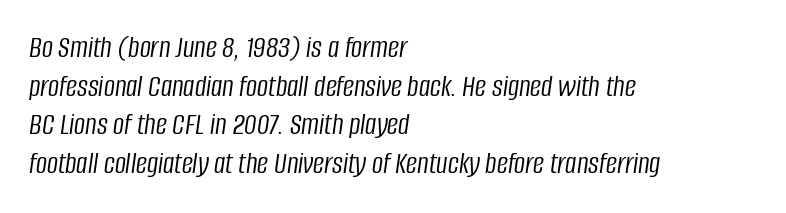
The image shows 31 px light, condensed type, italic (leaning right); set left-aligned, normal line spacing (1.25x), normal letter spacing, not underlined; low stroke contrast and a large x-height.
